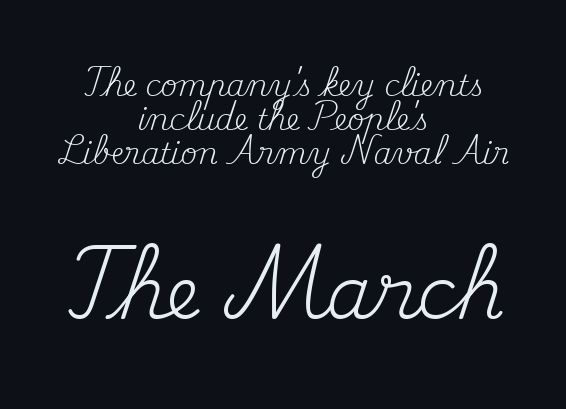
{"serif": "yes", "bold": "no", "weight": "regular", "width": "normal", "stroke_contrast": "medium", "x_height": "small", "monospaced": "no", "underline": "no", "align": "center", "line_spacing_ratio": 1.17, "letter_spacing": "normal", "letter_spacing_em": 0.0, "larger_block": "second", "size_ratio": 2.52, "glyph_px": 73}
